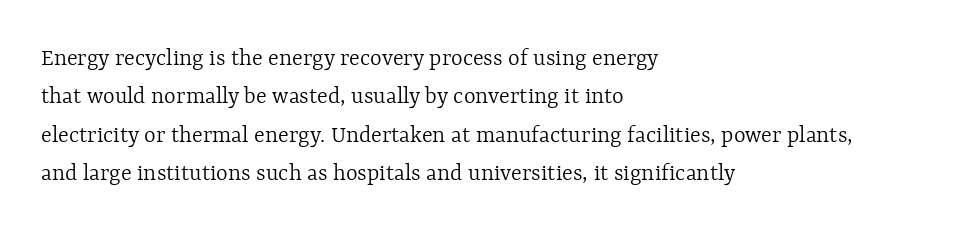
The image shows 25 px text type, upright; set left-aligned, normal line spacing (1.54x), normal letter spacing, not underlined.
